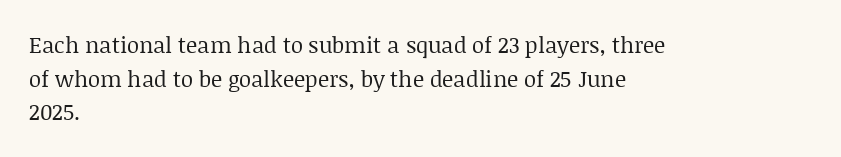
{"italic": "no", "bold": "no", "underline": "no", "align": "left", "line_spacing": "normal", "line_spacing_ratio": 1.53, "letter_spacing": "normal", "letter_spacing_em": 0.0, "glyph_px": 22}
